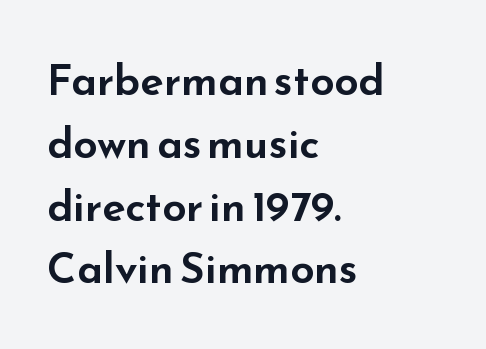
{"serif": "no", "italic": "no", "width": "wide", "stroke_contrast": "low", "x_height": "small", "monospaced": "no", "underline": "no", "align": "left", "line_spacing": "normal", "line_spacing_ratio": 1.46, "letter_spacing": "normal", "letter_spacing_em": 0.0, "glyph_px": 43}
